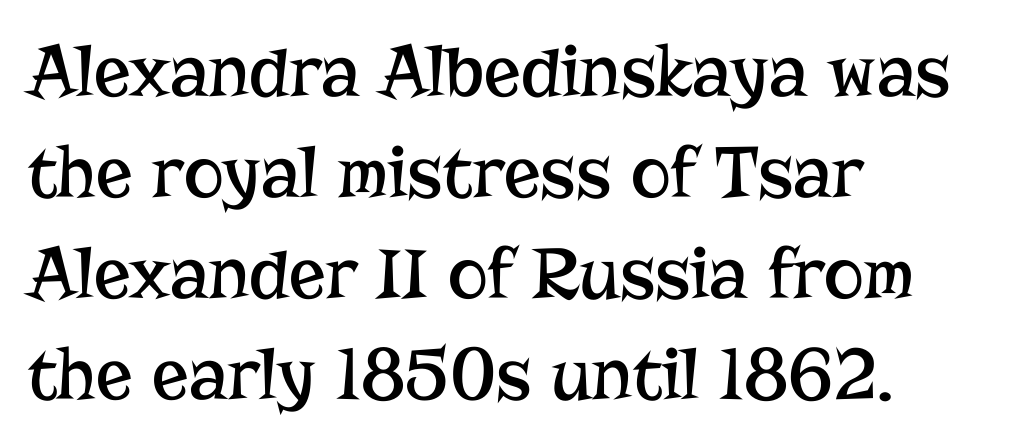
Q: Is the text bold? A: No.
Q: Is the text italic (slanted)? A: No, it is upright.
Q: Is the typeface a serif or a sans-serif typeface? A: Serif.
Q: Is the text underlined? A: No.
Q: How is the paragraph aligned? A: Left-aligned.
Q: Is the spacing between letters normal or unusually wide? A: Normal.
Q: Is the spacing between lines tight, normal or loose? A: Normal.
Q: Width (condensed, normal, or wide)? A: Normal.
Q: Stroke contrast? A: Low.
Q: x-height? A: Medium.
Q: Monospaced? A: No.
